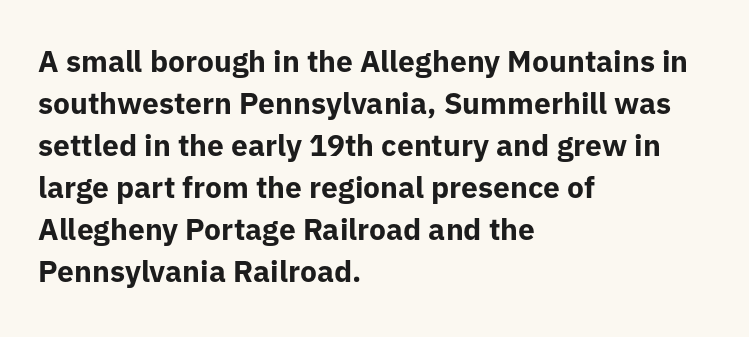
The lines sit at an ordinary, default distance from one another. Each glyph is drawn with heavy, bold strokes. Is there any slant? The stems are plumb. Descender tails drop into unmarked territory.
